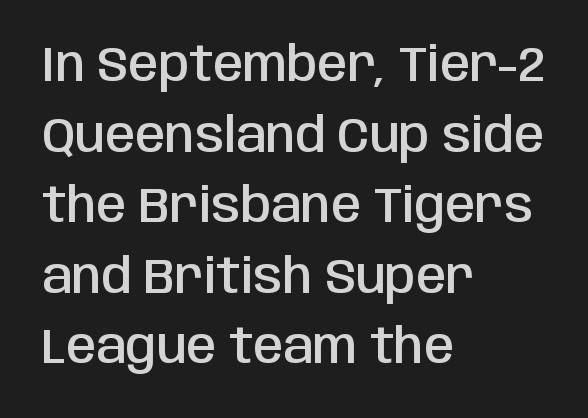
{"serif": "no", "italic": "no", "bold": "semi", "weight": "semibold", "width": "condensed", "stroke_contrast": "low", "x_height": "large", "monospaced": "no", "underline": "no", "align": "left", "line_spacing": "normal", "line_spacing_ratio": 1.44, "letter_spacing": "normal", "letter_spacing_em": 0.0, "glyph_px": 49}
